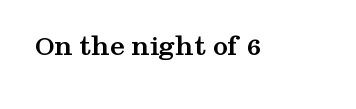
Clear beneath every line of the passage. Here the designer chose a conventional face with non-uniform glyph widths. Font category for this specimen: serif. Quick note: not italic, upright. Set as a true bold cut, around the 700 mark.
